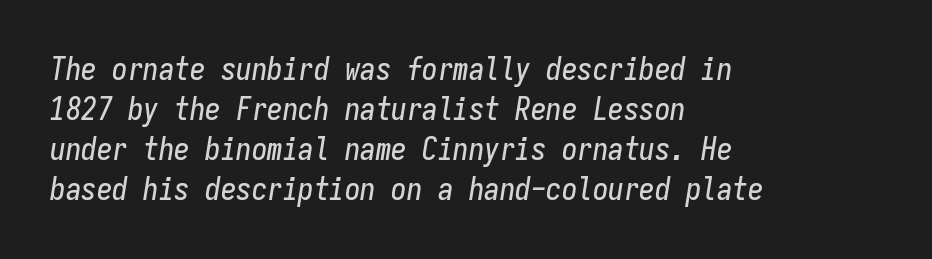
The image shows 31 px condensed type, italic (leaning right), monospaced; set left-aligned, normal line spacing (1.29x), normal letter spacing, not underlined; low stroke contrast and a medium x-height.
